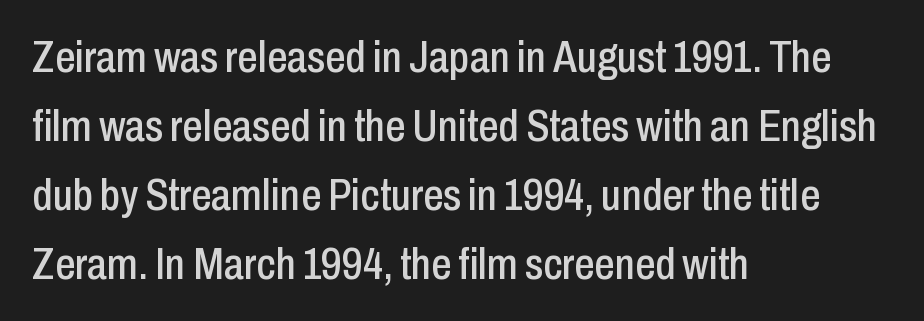
Q: Is the text italic (slanted)? A: No, it is upright.
Q: Is the typeface a serif or a sans-serif typeface? A: Sans-serif.
Q: Is the text underlined? A: No.
Q: How is the paragraph aligned? A: Left-aligned.
Q: Is the spacing between letters normal or unusually wide? A: Normal.
Q: Is the spacing between lines tight, normal or loose? A: Normal.
Q: Width (condensed, normal, or wide)? A: Condensed.
Q: Stroke contrast? A: Low.
Q: x-height? A: Medium.
Q: Monospaced? A: No.
